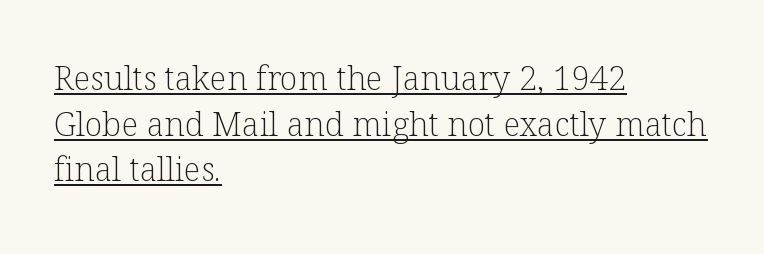
Q: Is the text bold? A: No.
Q: Is the text italic (slanted)? A: No, it is upright.
Q: Is the typeface a serif or a sans-serif typeface? A: Serif.
Q: Is the text underlined? A: Yes.
Q: How is the paragraph aligned? A: Left-aligned.
Q: Is the spacing between letters normal or unusually wide? A: Normal.
Q: Is the spacing between lines tight, normal or loose? A: Normal.
Q: Width (condensed, normal, or wide)? A: Normal.
Q: Stroke contrast? A: Low.
Q: x-height? A: Medium.
Q: Monospaced? A: No.
